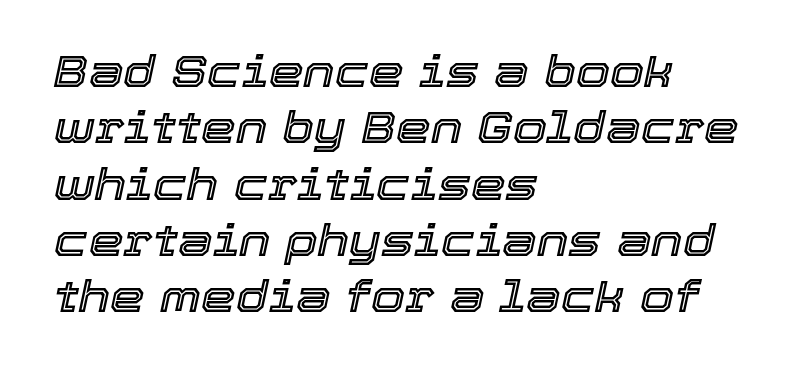
Q: Is the text italic (slanted)? A: Yes, it leans right by about 12 degrees.
Q: Is the text underlined? A: No.
Q: How is the paragraph aligned? A: Left-aligned.
Q: Is the spacing between letters normal or unusually wide? A: Normal.
Q: Is the spacing between lines tight, normal or loose? A: Normal.
Q: Width (condensed, normal, or wide)? A: Normal.
Q: x-height? A: Medium.
Q: Monospaced? A: No.
